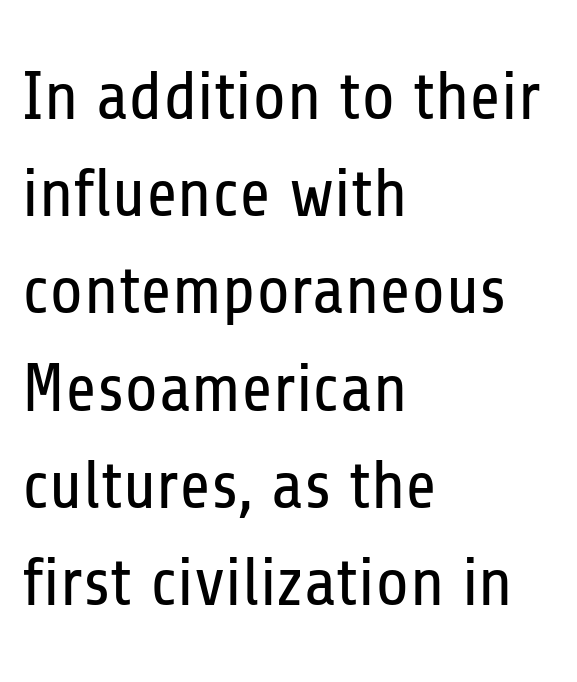
Q: Is the text bold? A: No.
Q: Is the text italic (slanted)? A: No, it is upright.
Q: Is the typeface a serif or a sans-serif typeface? A: Sans-serif.
Q: Is the text underlined? A: No.
Q: How is the paragraph aligned? A: Left-aligned.
Q: Is the spacing between letters normal or unusually wide? A: Normal.
Q: Is the spacing between lines tight, normal or loose? A: Normal.
Q: Width (condensed, normal, or wide)? A: Condensed.
Q: Stroke contrast? A: Low.
Q: x-height? A: Medium.
Q: Monospaced? A: No.
